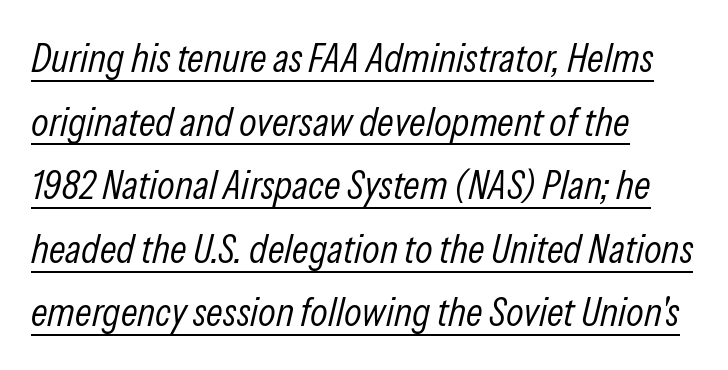
The image shows 41 px light, condensed type, italic (leaning right); set left-aligned, normal line spacing (1.55x), normal letter spacing, underlined; low stroke contrast and a medium x-height.
